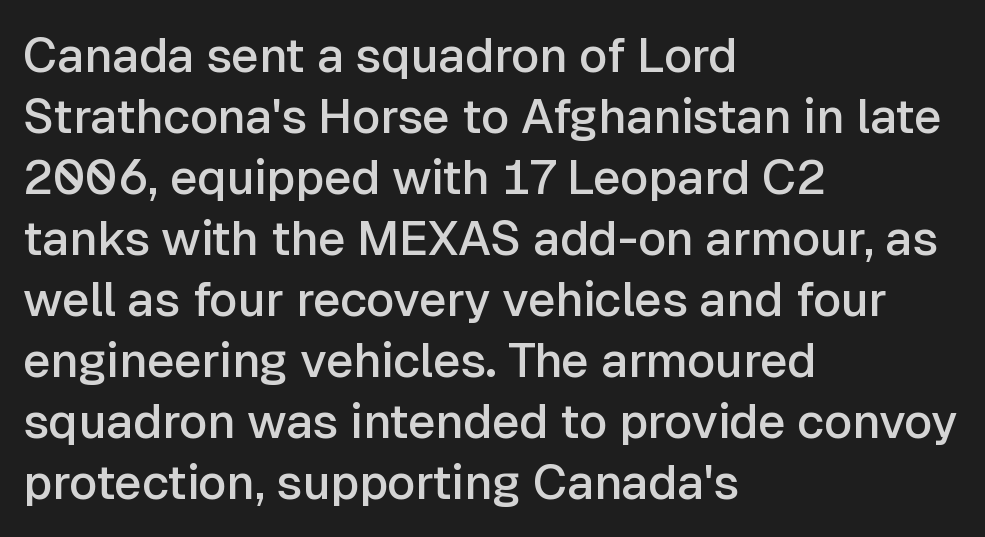
Does the type have serifs? No, each stem ends abruptly. The line-height multiplier appears to be the usual default. Each line starts at the same left margin while the right side varies. Does extra space separate the letters? No, they use regular spacing. A fair bit of extra ink — the face is semibold, not bold. A roman cut, with each character standing at attention.
